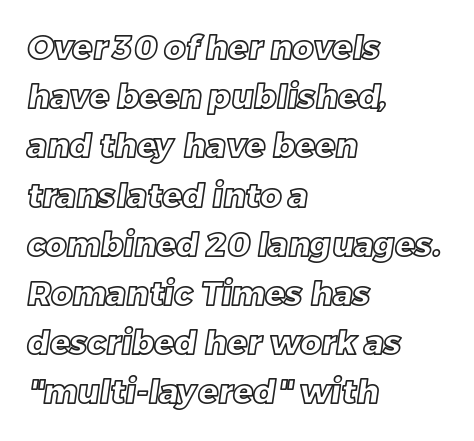
The image shows 33 px text type; set left-aligned, normal line spacing (1.49x), normal letter spacing, not underlined; a large x-height.
